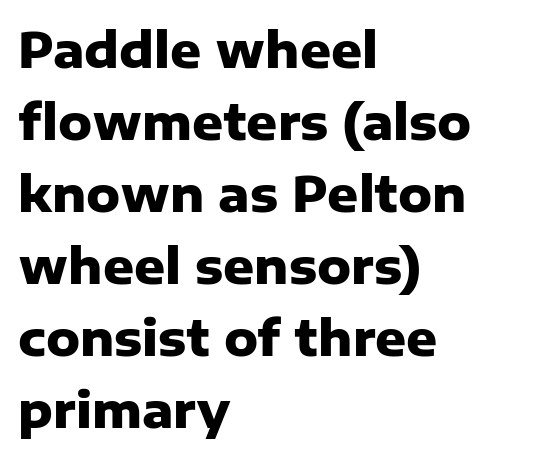
Q: Is the text bold? A: Yes.
Q: Is the text italic (slanted)? A: No, it is upright.
Q: Is the typeface a serif or a sans-serif typeface? A: Sans-serif.
Q: Is the text underlined? A: No.
Q: How is the paragraph aligned? A: Left-aligned.
Q: Is the spacing between letters normal or unusually wide? A: Normal.
Q: Is the spacing between lines tight, normal or loose? A: Normal.
Q: Width (condensed, normal, or wide)? A: Normal.
Q: Stroke contrast? A: Low.
Q: x-height? A: Medium.
Q: Monospaced? A: No.
